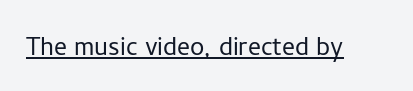
{"serif": "no", "italic": "no", "bold": "no", "weight": "light", "width": "normal", "stroke_contrast": "low", "x_height": "medium", "monospaced": "no", "underline": "yes", "letter_spacing": "normal", "letter_spacing_em": 0.0, "glyph_px": 32}
